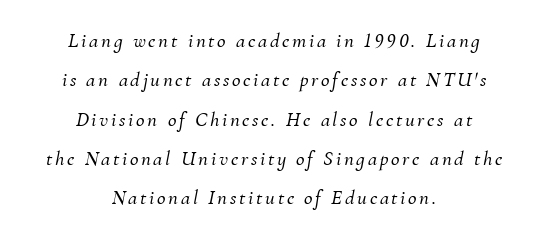
{"italic": "yes", "lean": "right", "slant_degrees": 10, "underline": "no", "align": "center", "line_spacing_ratio": 1.87, "glyph_px": 21}
